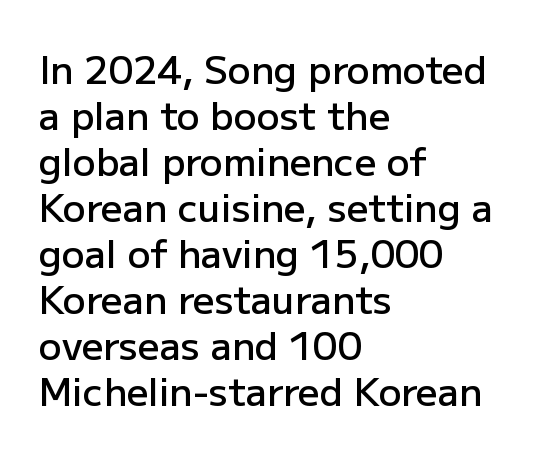
Q: Is the text bold? A: Semi-bold.
Q: Is the text italic (slanted)? A: No, it is upright.
Q: Is the typeface a serif or a sans-serif typeface? A: Sans-serif.
Q: Is the text underlined? A: No.
Q: How is the paragraph aligned? A: Left-aligned.
Q: Is the spacing between letters normal or unusually wide? A: Normal.
Q: Width (condensed, normal, or wide)? A: Normal.
Q: Stroke contrast? A: Low.
Q: x-height? A: Medium.
Q: Monospaced? A: No.
